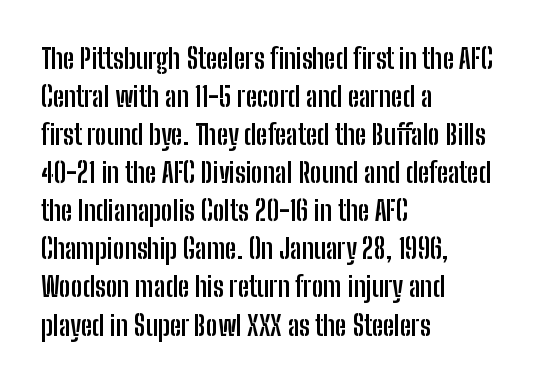
Q: Is the text bold? A: Yes.
Q: Is the text italic (slanted)? A: No, it is upright.
Q: Is the typeface a serif or a sans-serif typeface? A: Sans-serif.
Q: Is the text underlined? A: No.
Q: How is the paragraph aligned? A: Left-aligned.
Q: Is the spacing between letters normal or unusually wide? A: Normal.
Q: Is the spacing between lines tight, normal or loose? A: Normal.
Q: Width (condensed, normal, or wide)? A: Condensed.
Q: Stroke contrast? A: Low.
Q: x-height? A: Medium.
Q: Monospaced? A: No.
